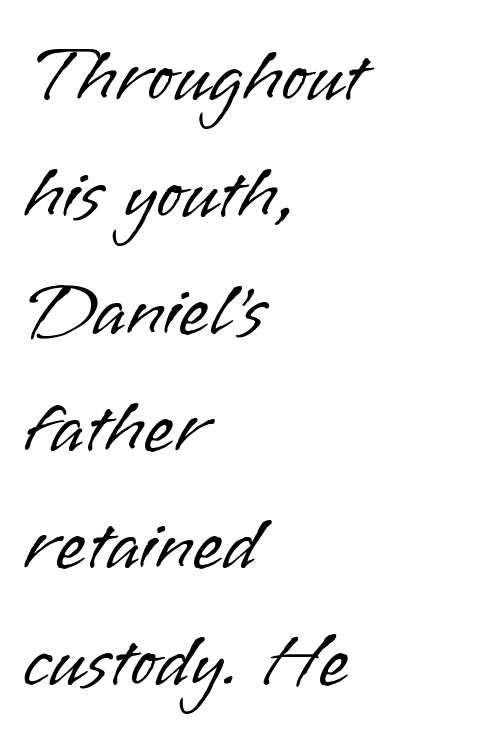
{"serif": "no", "bold": "no", "weight": "light", "width": "normal", "stroke_contrast": "low", "x_height": "small", "monospaced": "no", "underline": "no", "align": "left", "line_spacing": "normal", "line_spacing_ratio": 1.5, "letter_spacing": "normal", "letter_spacing_em": 0.0, "glyph_px": 78}
